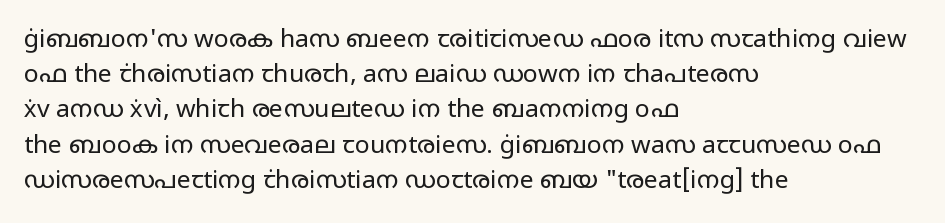
The image shows 25 px text type, upright; set left-aligned, normal line spacing (1.41x), normal letter spacing, not underlined.
